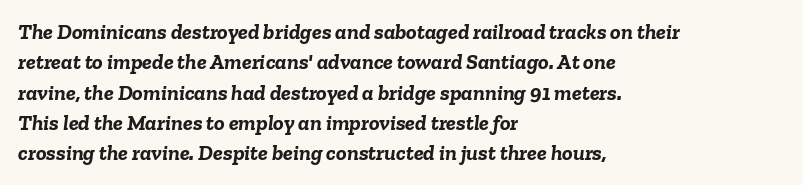
Q: Is the text bold? A: Yes.
Q: Is the text italic (slanted)? A: Yes, it leans right by about 6 degrees.
Q: Is the text underlined? A: No.
Q: How is the paragraph aligned? A: Left-aligned.
Q: Is the spacing between letters normal or unusually wide? A: Normal.
Q: Is the spacing between lines tight, normal or loose? A: Normal.
